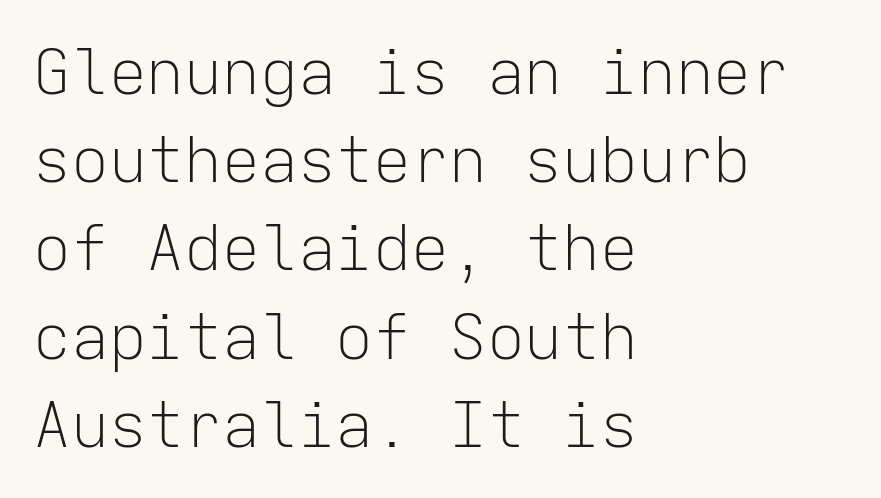
Q: Is the text bold? A: No.
Q: Is the text italic (slanted)? A: No, it is upright.
Q: Is the typeface a serif or a sans-serif typeface? A: Sans-serif.
Q: Is the text underlined? A: No.
Q: How is the paragraph aligned? A: Left-aligned.
Q: Is the spacing between letters normal or unusually wide? A: Normal.
Q: Is the spacing between lines tight, normal or loose? A: Normal.
Q: Width (condensed, normal, or wide)? A: Normal.
Q: Stroke contrast? A: Low.
Q: x-height? A: Medium.
Q: Monospaced? A: Yes.
